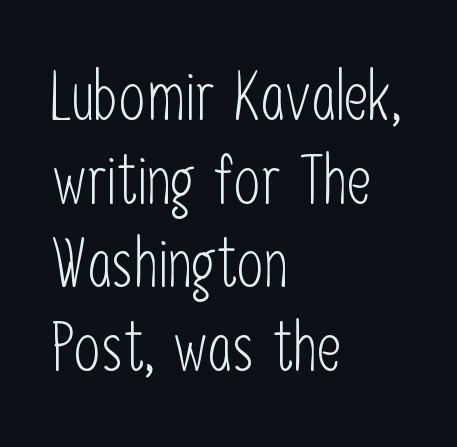
The image shows 67 px light, condensed sans-serif type, upright; set left-aligned, normal line spacing (1.25x), normal letter spacing, not underlined; low stroke contrast and a medium x-height.
